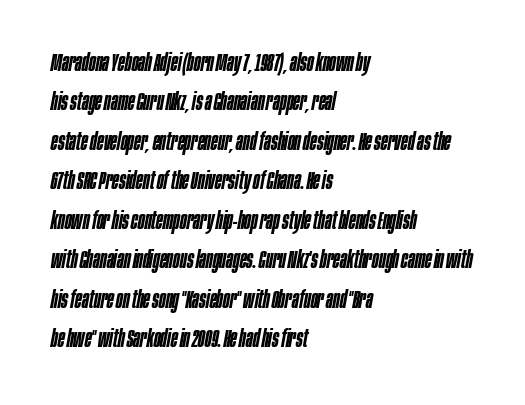
Q: Is the text bold? A: Semi-bold.
Q: Is the text italic (slanted)? A: Yes, it leans right by about 10 degrees.
Q: Is the text underlined? A: No.
Q: How is the paragraph aligned? A: Left-aligned.
Q: Is the spacing between letters normal or unusually wide? A: Normal.
Q: Is the spacing between lines tight, normal or loose? A: Normal.
